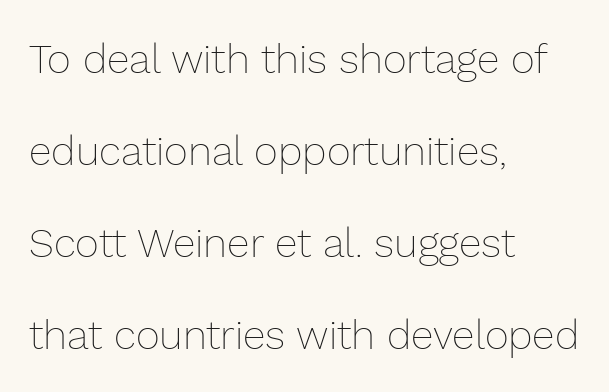
The specimen omits any rule beneath the text block's lines. These lines keep a tight, regular rhythm from letter to letter. The rendering uses a large line-height, opening up the rows. Unlike italic type, these characters show no tilt at all. The rendering anchors every line to the left-hand side. Each stroke keeps to a modest, everyday thickness or less.
